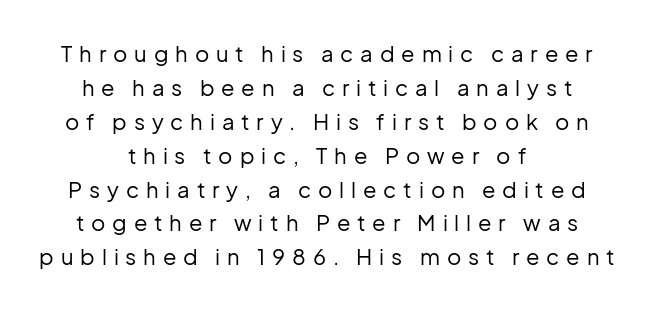
Q: Is the text bold? A: No.
Q: Is the text italic (slanted)? A: No, it is upright.
Q: Is the text underlined? A: No.
Q: How is the paragraph aligned? A: Centered.
Q: Is the spacing between letters normal or unusually wide? A: Unusually wide.
Q: Is the spacing between lines tight, normal or loose? A: Normal.
